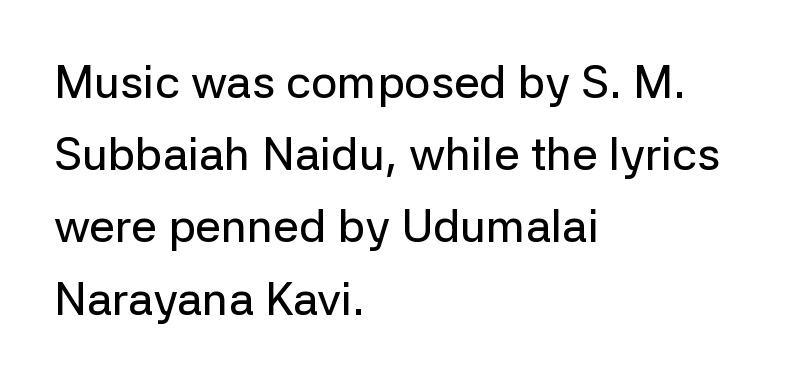
The image shows 46 px sans-serif type, upright; set left-aligned, normal line spacing (1.57x), normal letter spacing, not underlined; low stroke contrast and a medium x-height.
